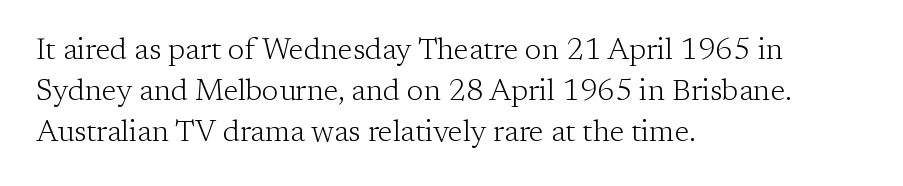
Q: Is the text bold? A: No.
Q: Is the text italic (slanted)? A: No, it is upright.
Q: Is the typeface a serif or a sans-serif typeface? A: Serif.
Q: Is the text underlined? A: No.
Q: How is the paragraph aligned? A: Left-aligned.
Q: Is the spacing between letters normal or unusually wide? A: Normal.
Q: Is the spacing between lines tight, normal or loose? A: Normal.
Q: Width (condensed, normal, or wide)? A: Normal.
Q: Stroke contrast? A: Low.
Q: x-height? A: Medium.
Q: Monospaced? A: No.
